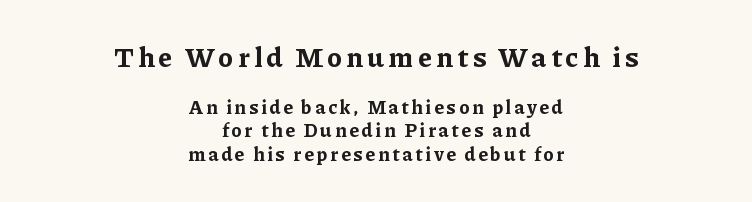
The lettering holds an erect, upright posture throughout. Typographic density is high because the face is bold. If you squint, the top block still reads clearly — it's the larger of the two. The lines in this sample share a center point and differ in where they start and stop. The face used here is seriffed, in the tradition of book romans. Beneath every word, the page is bare.
